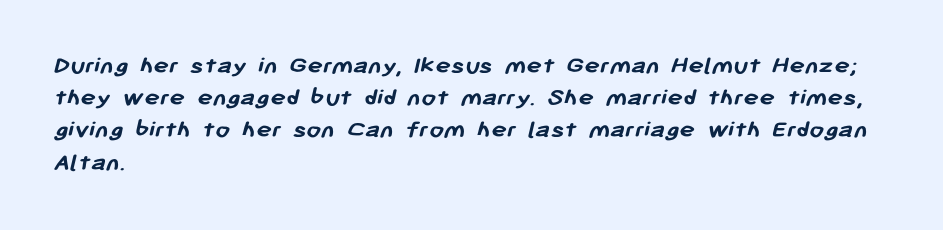
The image shows 26 px bold type; set left-aligned, line spacing 1.24x, normal letter spacing, not underlined.
